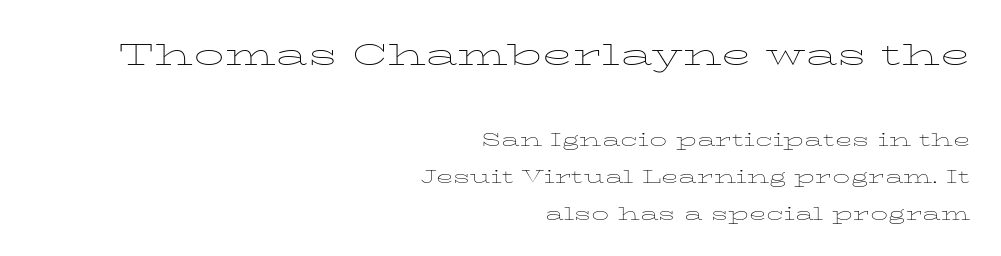
Quick note: not italic, upright. Think of a printed novel: that variable character pitch is what you see here. There is no visible air inserted between adjacent glyphs. Evenly set lines give the paragraph a standard silhouette.
